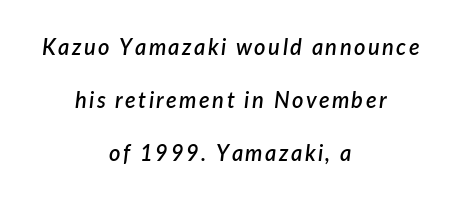
{"italic": "yes", "lean": "right", "slant_degrees": 7, "bold": "semi", "underline": "no", "align": "center", "line_spacing": "loose", "line_spacing_ratio": 2.41, "glyph_px": 22}
